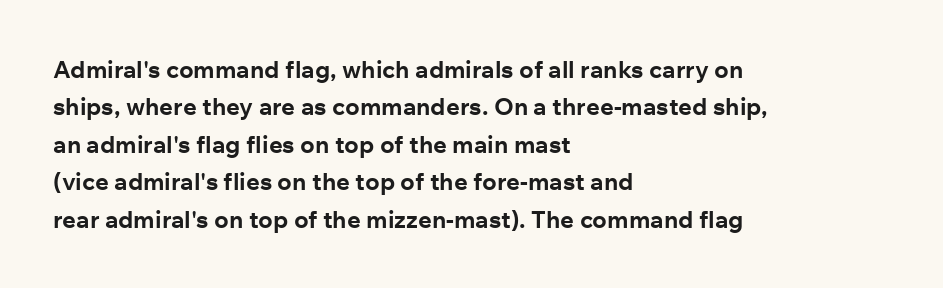
Q: Is the text bold? A: Yes.
Q: Is the text italic (slanted)? A: No, it is upright.
Q: Is the text underlined? A: No.
Q: How is the paragraph aligned? A: Left-aligned.
Q: Is the spacing between letters normal or unusually wide? A: Normal.
Q: Is the spacing between lines tight, normal or loose? A: Normal.
